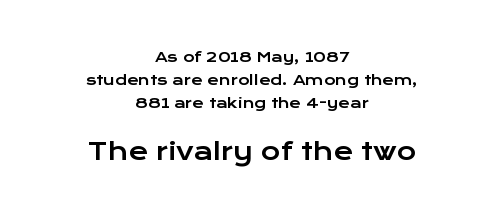
Evenly set lines give the paragraph a standard silhouette. A roman cut, with each character standing at attention. The tracking reads as untouched default to a designer's eye. Alignment: centered.
